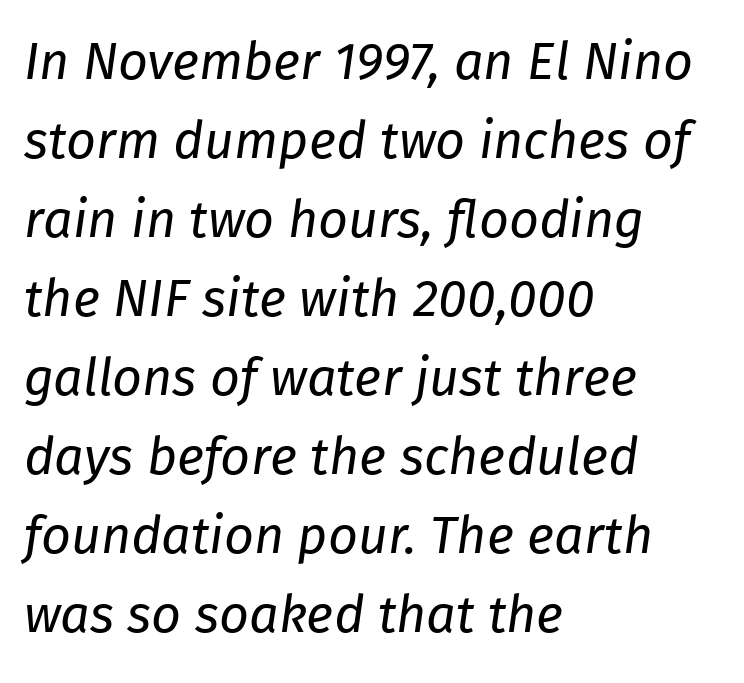
Q: Is the text bold? A: No.
Q: Is the text italic (slanted)? A: Yes, it leans right by about 8 degrees.
Q: Is the text underlined? A: No.
Q: How is the paragraph aligned? A: Left-aligned.
Q: Is the spacing between letters normal or unusually wide? A: Normal.
Q: Is the spacing between lines tight, normal or loose? A: Normal.
Q: Width (condensed, normal, or wide)? A: Normal.
Q: Stroke contrast? A: Low.
Q: x-height? A: Medium.
Q: Monospaced? A: No.
